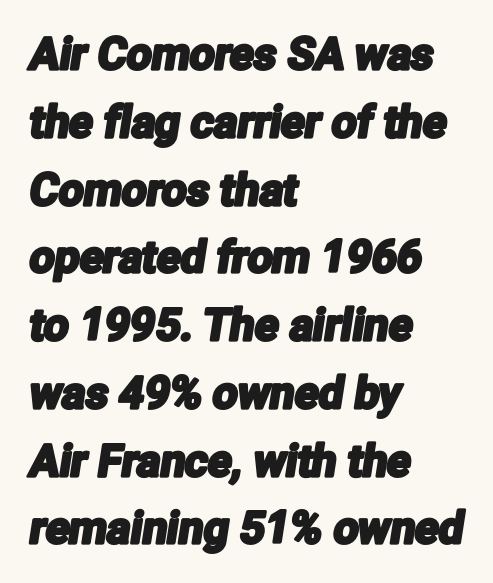
{"serif": "no", "width": "condensed", "stroke_contrast": "low", "x_height": "medium", "monospaced": "no", "underline": "no", "align": "left", "line_spacing": "normal", "line_spacing_ratio": 1.54, "letter_spacing": "normal", "letter_spacing_em": 0.0, "glyph_px": 44}
